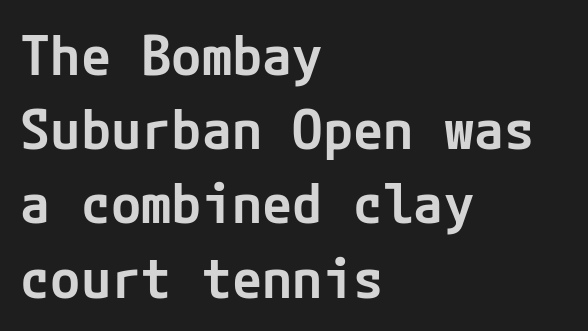
The axis of the letterforms is exactly vertical. The lines sit at an ordinary, default distance from one another. Look at the bottom of the vertical strokes: they stop flat, with no serifs. The face used here is a semibold: visibly heavier than regular, lighter than bold. Every row of glyphs begins at an identical x-position on the left.
